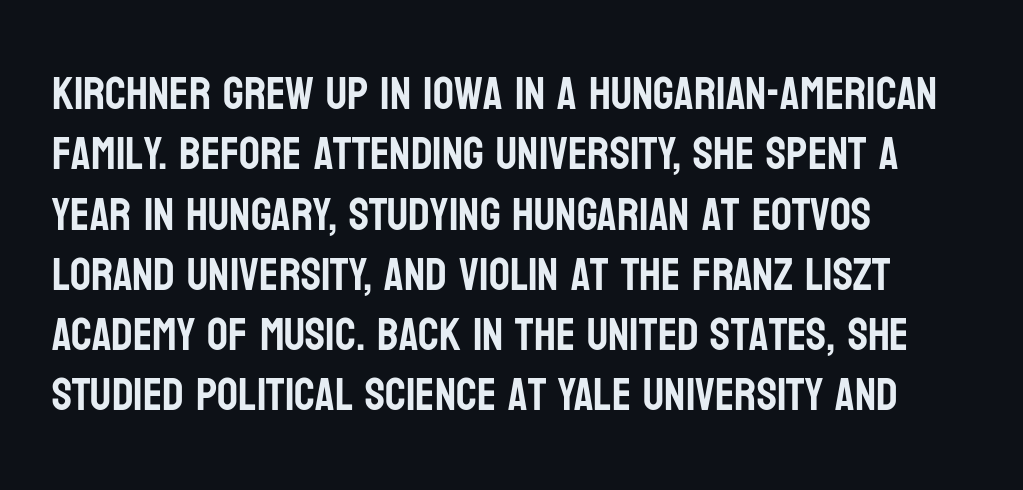
Posture: straight, roman, zero tilt. These lines are rendered in a variable-pitch font. Each new line begins a customary step beneath the previous one. Words appear dense and cohesive because spacing is normal. Caption: multi-line text, flush left, ragged right.
